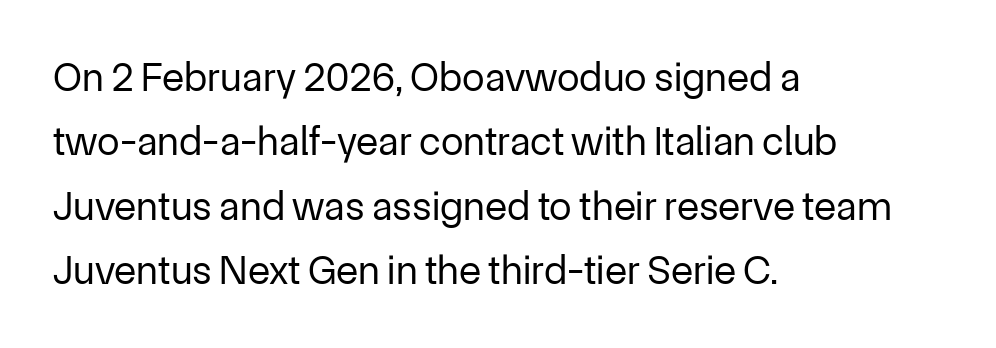
The image shows 41 px regular-weight sans-serif type, upright; set left-aligned, normal line spacing (1.57x), normal letter spacing, not underlined; low stroke contrast and a medium x-height.
